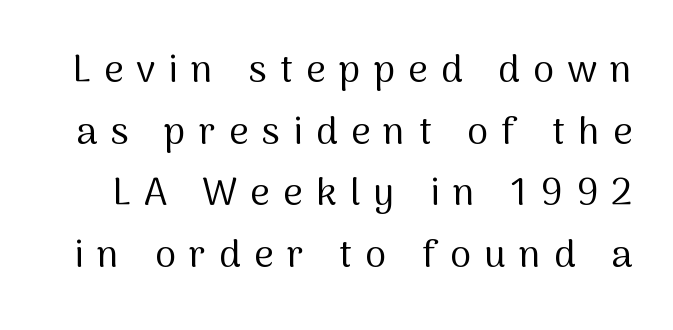
The image shows 38 px regular-weight sans-serif type, upright; set normal line spacing (1.62x), unusually wide letter spacing (+0.35 em), not underlined; medium stroke contrast and a medium x-height.
